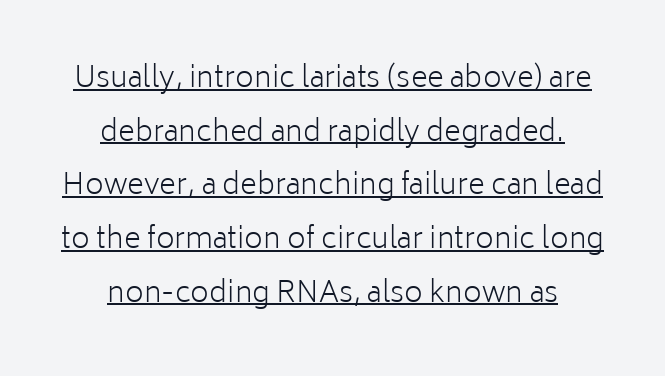
{"serif": "no", "italic": "no", "bold": "no", "weight": "light", "width": "normal", "stroke_contrast": "low", "x_height": "medium", "monospaced": "no", "underline": "yes", "align": "center", "line_spacing_ratio": 1.85, "letter_spacing": "normal", "letter_spacing_em": 0.0, "glyph_px": 29}
